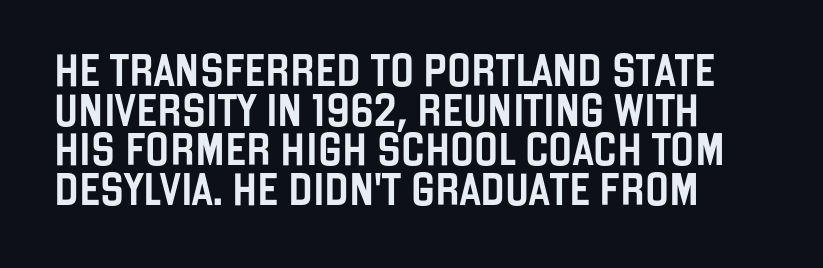
The image shows 32 px condensed sans-serif type, upright; set line spacing 1.24x, normal letter spacing, not underlined; low stroke contrast and a large x-height.
